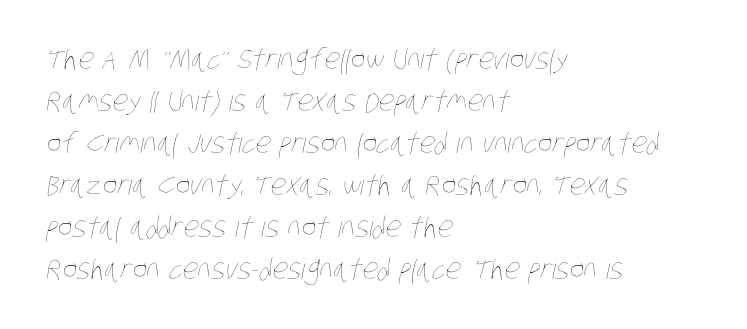
Q: Is the text bold? A: No.
Q: Is the text underlined? A: No.
Q: How is the paragraph aligned? A: Left-aligned.
Q: Is the spacing between letters normal or unusually wide? A: Normal.
Q: Is the spacing between lines tight, normal or loose? A: Normal.
Q: Width (condensed, normal, or wide)? A: Condensed.
Q: Stroke contrast? A: Low.
Q: x-height? A: Large.
Q: Monospaced? A: No.
